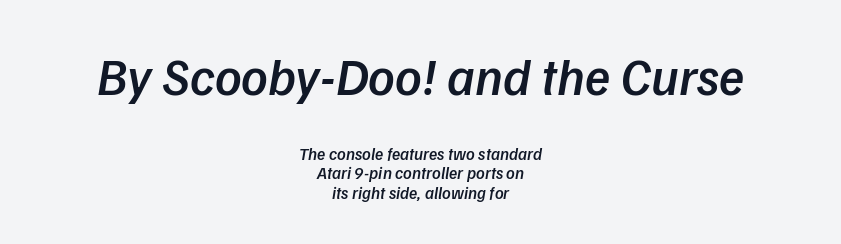
The image shows 52 px semibold type, italic (leaning right); set centered, tight line spacing (1.14x), normal letter spacing, not underlined; the first (top) block is 3.06x larger; low stroke contrast and a medium x-height.
